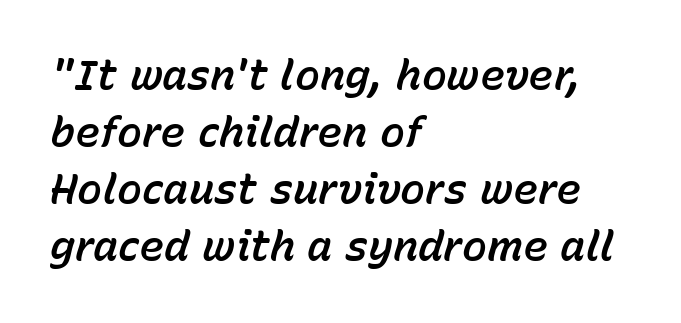
Compared with typical paragraphs, the rows here are spaced about the same. Looks like regular typesetting: each glyph gets only the width it needs. Nobody touched the tracking dial on this one. The compositor pushed each line to the left boundary. Emphasis-style slanted type is in use.
